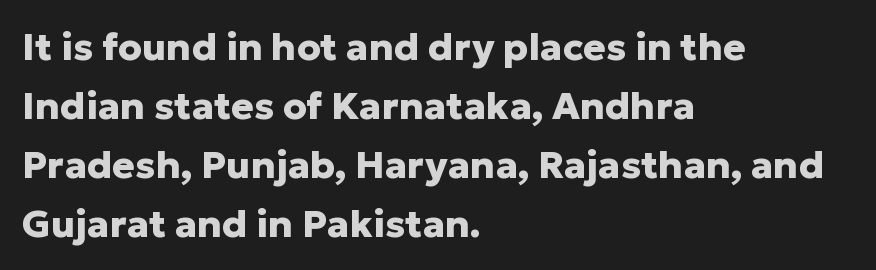
Q: Is the text bold? A: Yes.
Q: Is the text italic (slanted)? A: No, it is upright.
Q: Is the typeface a serif or a sans-serif typeface? A: Sans-serif.
Q: Is the text underlined? A: No.
Q: How is the paragraph aligned? A: Left-aligned.
Q: Is the spacing between letters normal or unusually wide? A: Normal.
Q: Is the spacing between lines tight, normal or loose? A: Normal.
Q: Width (condensed, normal, or wide)? A: Normal.
Q: Stroke contrast? A: Low.
Q: x-height? A: Medium.
Q: Monospaced? A: No.
